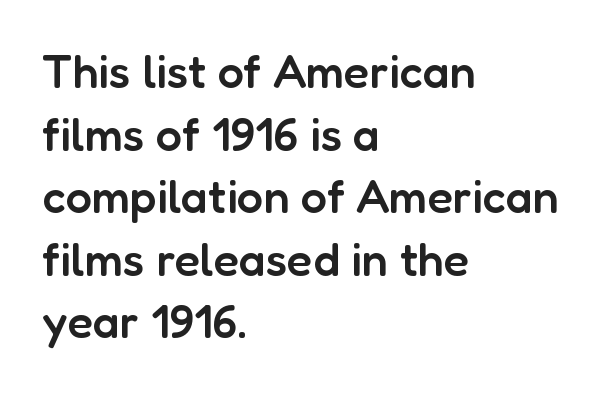
The image shows 47 px semibold sans-serif type, upright; set left-aligned, normal line spacing (1.33x), normal letter spacing, not underlined; low stroke contrast and a medium x-height.
